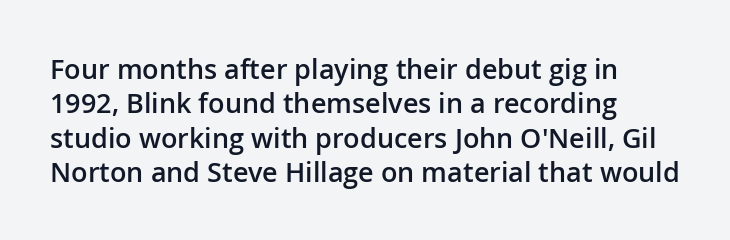
Q: Is the text bold? A: Semi-bold.
Q: Is the text italic (slanted)? A: No, it is upright.
Q: Is the text underlined? A: No.
Q: How is the paragraph aligned? A: Left-aligned.
Q: Is the spacing between letters normal or unusually wide? A: Normal.
Q: Is the spacing between lines tight, normal or loose? A: Normal.
